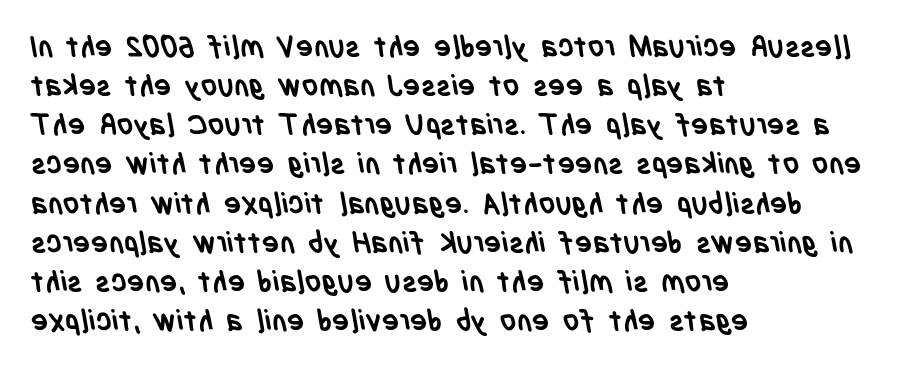
Q: Is the text bold? A: Yes.
Q: Is the typeface a serif or a sans-serif typeface? A: Sans-serif.
Q: Is the text underlined? A: No.
Q: How is the paragraph aligned? A: Left-aligned.
Q: Is the spacing between letters normal or unusually wide? A: Normal.
Q: Is the spacing between lines tight, normal or loose? A: Normal.
Q: Width (condensed, normal, or wide)? A: Condensed.
Q: Stroke contrast? A: Low.
Q: x-height? A: Large.
Q: Monospaced? A: No.
